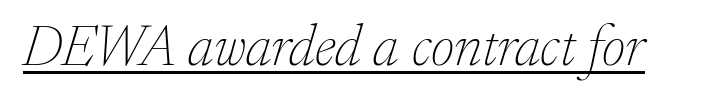
The image shows 57 px thin serif type, italic (leaning right); set normal letter spacing, underlined; low stroke contrast and a medium x-height.
